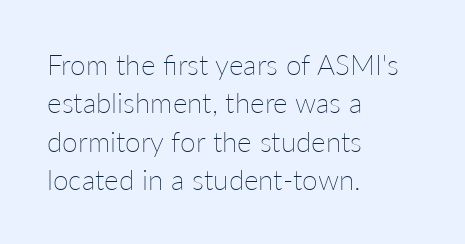
{"italic": "no", "bold": "no", "weight": "thin", "width": "normal", "stroke_contrast": "low", "x_height": "medium", "monospaced": "no", "underline": "no", "align": "left", "line_spacing": "normal", "line_spacing_ratio": 1.37, "letter_spacing": "normal", "letter_spacing_em": 0.0, "glyph_px": 28}
